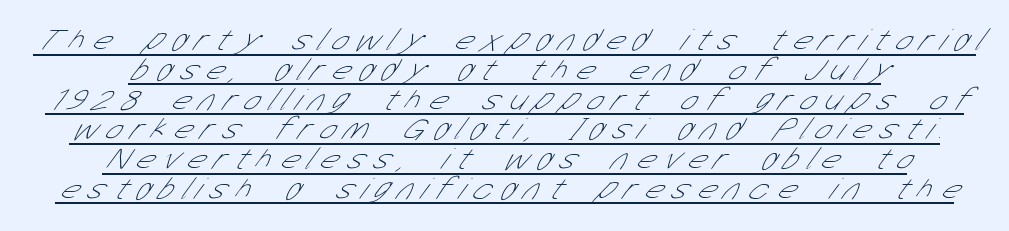
Q: Is the text bold? A: No.
Q: Is the typeface a serif or a sans-serif typeface? A: Sans-serif.
Q: Is the text underlined? A: Yes.
Q: How is the paragraph aligned? A: Centered.
Q: Is the spacing between letters normal or unusually wide? A: Unusually wide.
Q: Is the spacing between lines tight, normal or loose? A: Tight.
Q: Width (condensed, normal, or wide)? A: Condensed.
Q: Stroke contrast? A: Low.
Q: x-height? A: Medium.
Q: Monospaced? A: No.
